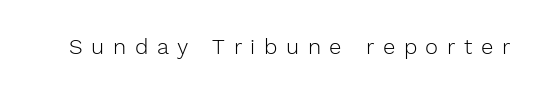
The image shows 22 px text type, upright; set unusually wide letter spacing (+0.39 em), not underlined.
